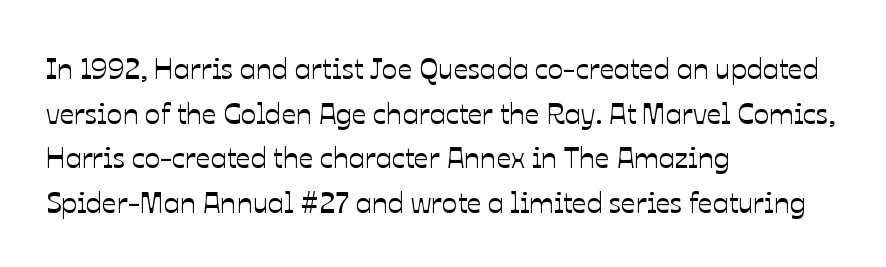
These lines are set flush left with a ragged right edge. Regular leading. The letterforms sit shoulder to shoulder at normal distance. The letters stand upright; this is a roman face. Check under the words: just untouched page. Looks like regular typesetting: each glyph gets only the width it needs.
